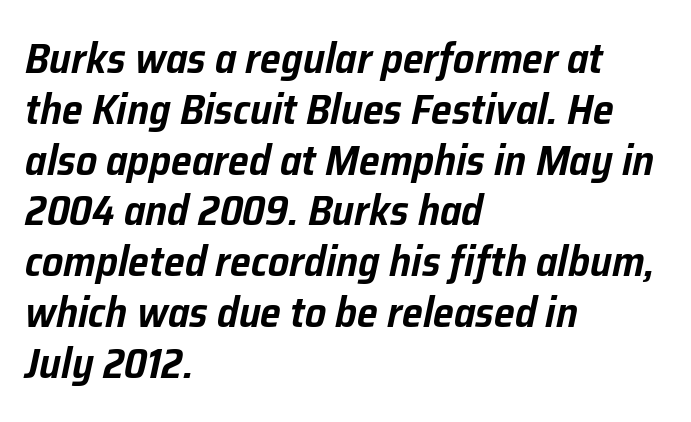
{"italic": "yes", "lean": "right", "slant_degrees": 12, "width": "normal", "stroke_contrast": "low", "x_height": "medium", "monospaced": "no", "underline": "no", "align": "left", "line_spacing_ratio": 1.21, "letter_spacing": "normal", "letter_spacing_em": 0.0, "glyph_px": 42}
